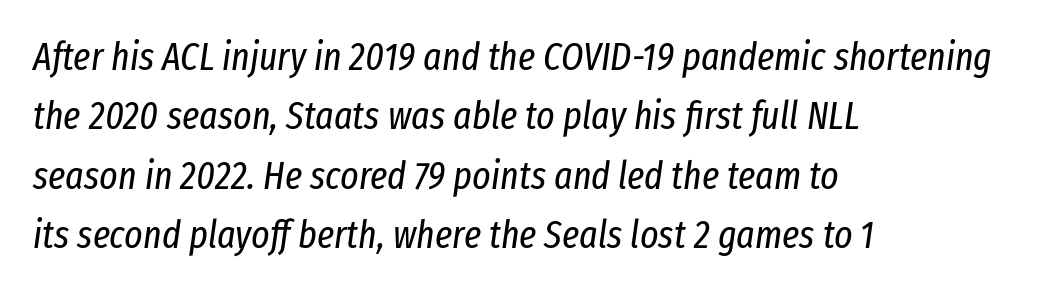
The weight would be labelled regular, book, light, or lighter still. The foot of each line stays bare and open. The passage shown is typed in a proportional face where columns would drift. Compared with a centered layout, this one pins lines to the left instead.
